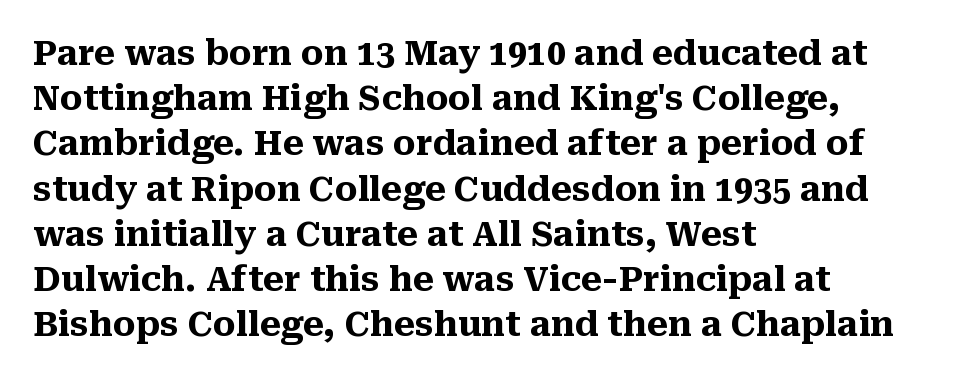
{"serif": "yes", "italic": "no", "bold": "yes", "weight": "heavy", "width": "normal", "stroke_contrast": "medium", "x_height": "medium", "monospaced": "no", "underline": "no", "align": "left", "line_spacing": "normal", "line_spacing_ratio": 1.33, "letter_spacing": "normal", "letter_spacing_em": 0.0, "glyph_px": 34}
